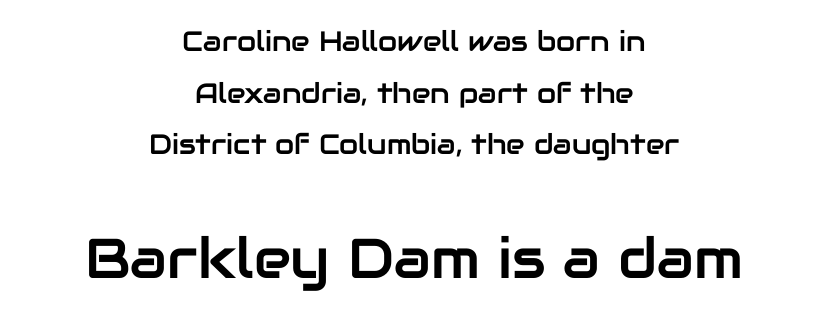
The image shows 56 px sans-serif type, upright; set centered, line spacing 1.84x, normal letter spacing, not underlined; the second (bottom) block is 2.0x larger; low stroke contrast and a medium x-height.
